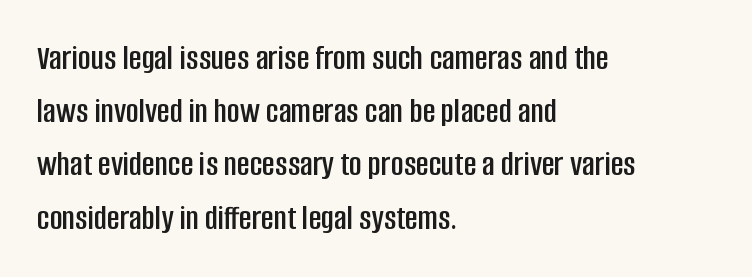
Is there much room between lines? A standard amount, neither cramped nor airy. Every character sits straight up, as roman type does. This sample has the flowing, uneven cadence of proportional lettering. The glyphs are unaccompanied by any horizontal stroke below them. Layout note: lines flush left. The rendering shows plain stroke endings on the letterforms — a sans-serif design.
